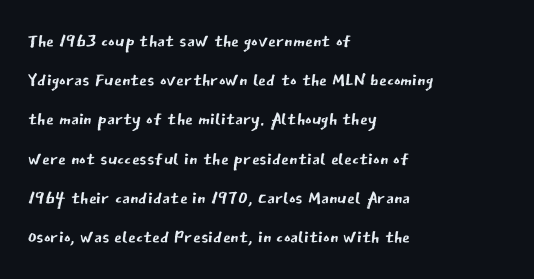
Is this a heavy cut? Hardly; it is regular or lighter. In CSS terms this would be text-align: left. Words appear dense and cohesive because spacing is normal. The gap between lines stays unmarked. Reading down the column, the eye jumps a familiar distance to each next line. This is roman type, the default non-slanted kind.
